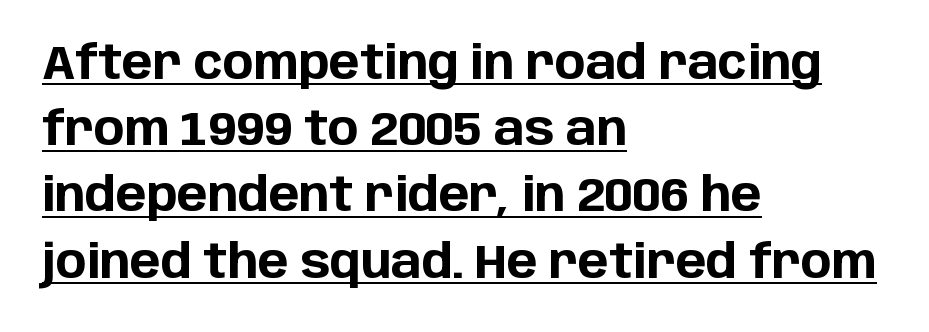
Q: Is the text bold? A: Yes.
Q: Is the text italic (slanted)? A: No, it is upright.
Q: Is the typeface a serif or a sans-serif typeface? A: Sans-serif.
Q: Is the text underlined? A: Yes.
Q: How is the paragraph aligned? A: Left-aligned.
Q: Is the spacing between letters normal or unusually wide? A: Normal.
Q: Is the spacing between lines tight, normal or loose? A: Normal.
Q: Width (condensed, normal, or wide)? A: Normal.
Q: Stroke contrast? A: Low.
Q: x-height? A: Large.
Q: Monospaced? A: No.
